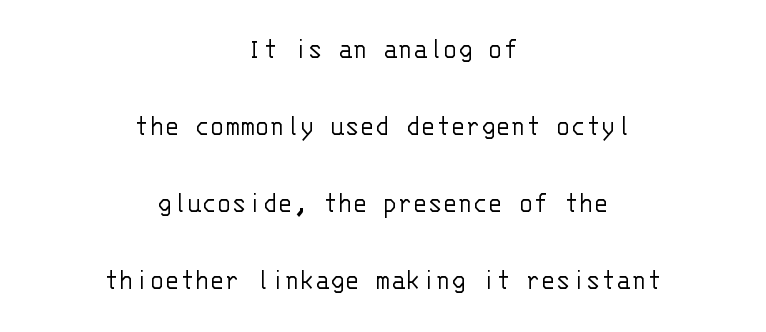
{"serif": "no", "italic": "no", "bold": "no", "weight": "light", "width": "normal", "stroke_contrast": "low", "x_height": "large", "monospaced": "yes", "underline": "no", "align": "center", "line_spacing": "loose", "line_spacing_ratio": 2.48, "letter_spacing": "normal", "letter_spacing_em": 0.0, "glyph_px": 31}
